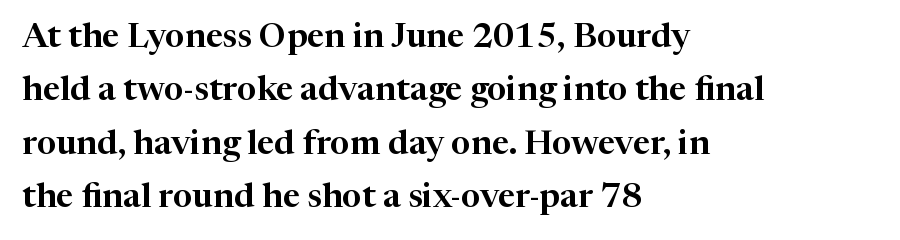
The image shows 34 px serif type, upright; set left-aligned, normal line spacing (1.57x), normal letter spacing, not underlined; high stroke contrast and a medium x-height.
